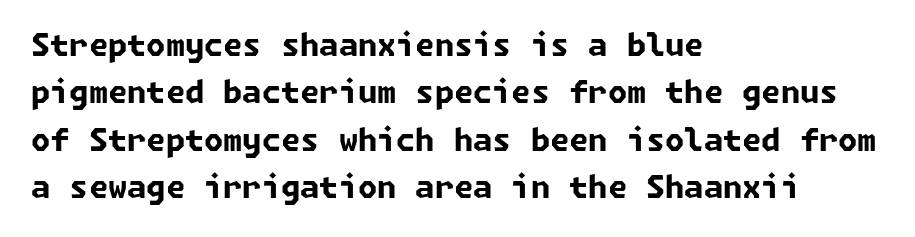
The text block is weighted toward the left margin, trailing off unevenly rightward. The foot of each line stays bare and open. No extra tracking has been applied to these lines. Chunky letters — that's bold for sure.
